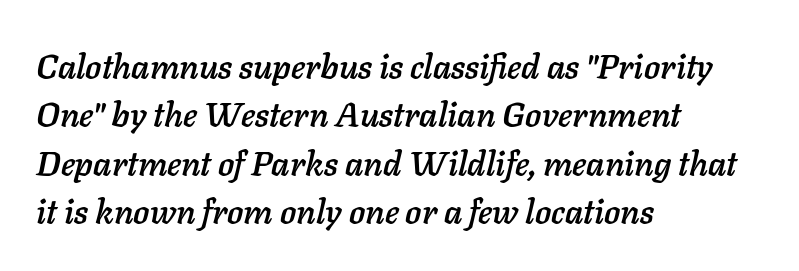
Caption: multi-line text, flush left, ragged right. Slant detected: the letters are inclined. These lines sit exactly where default settings would place them. Look at the tracking — it's just the regular setting, nothing added.
